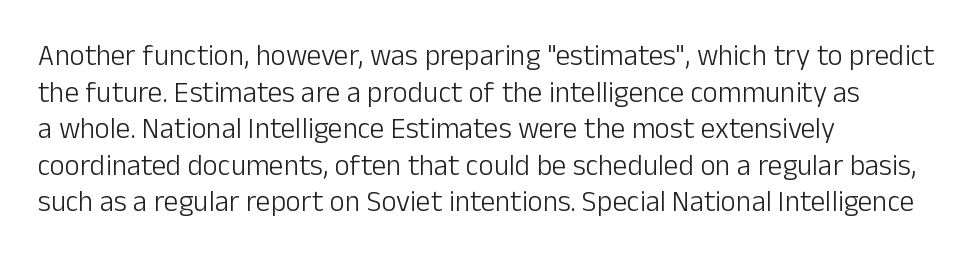
{"serif": "no", "italic": "no", "bold": "no", "weight": "light", "width": "normal", "stroke_contrast": "low", "x_height": "medium", "monospaced": "no", "underline": "no", "align": "left", "line_spacing": "normal", "line_spacing_ratio": 1.26, "letter_spacing": "normal", "letter_spacing_em": 0.0, "glyph_px": 29}
